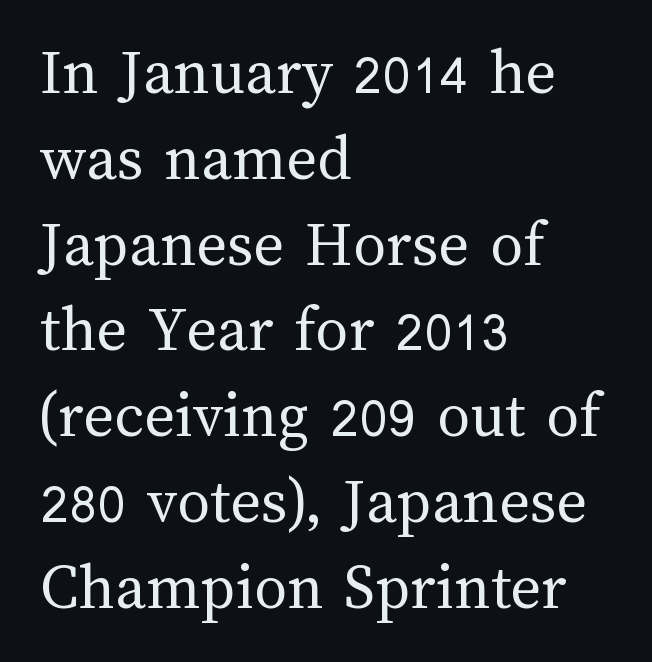
Q: Is the text bold? A: No.
Q: Is the text italic (slanted)? A: No, it is upright.
Q: Is the text underlined? A: No.
Q: How is the paragraph aligned? A: Left-aligned.
Q: Is the spacing between letters normal or unusually wide? A: Normal.
Q: Is the spacing between lines tight, normal or loose? A: Normal.
Q: Width (condensed, normal, or wide)? A: Normal.
Q: Stroke contrast? A: Medium.
Q: x-height? A: Medium.
Q: Monospaced? A: No.
